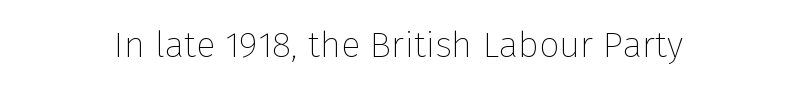
You can tell from the bare stems that sans-serif type was used. The space directly below the letters is spotless. Stems and bowls with no extra thickness — not bold. These lines are rendered in a variable-pitch font. The letterforms sit shoulder to shoulder at normal distance.
